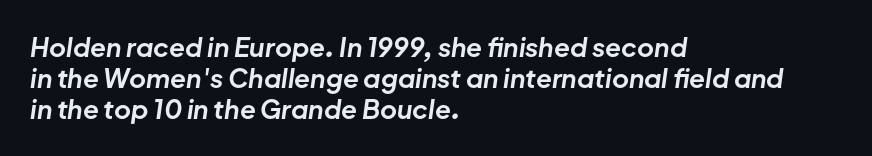
I'd describe the lettering as bold — thick and assertive. Style check: oblique. This sample is left-justified, so line endings fall wherever the words run out. Type without underlining.
